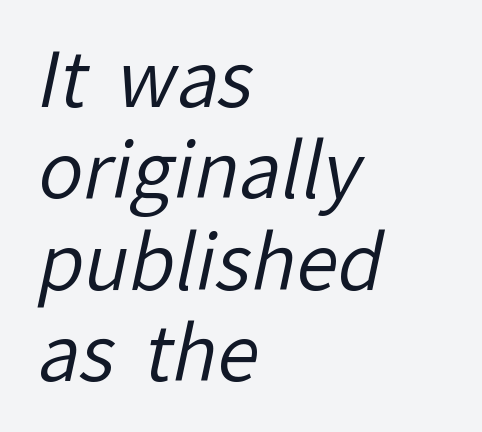
{"serif": "no", "bold": "no", "weight": "regular", "width": "normal", "stroke_contrast": "low", "x_height": "medium", "monospaced": "no", "underline": "no", "align": "left", "line_spacing_ratio": 1.22, "letter_spacing": "normal", "letter_spacing_em": 0.0, "glyph_px": 75}
